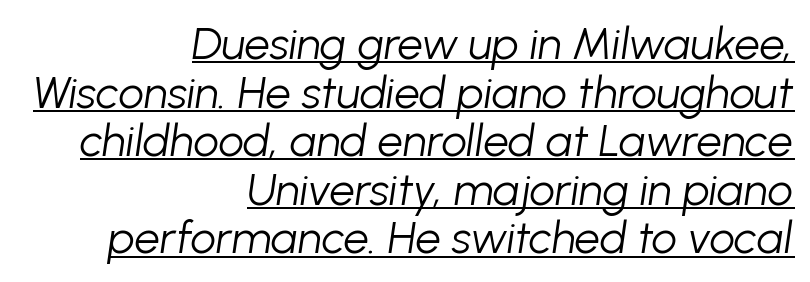
Students, observe the line beneath the letters — that is underlining. The line-height multiplier appears low, near solid setting. Tracking here is standard; glyphs follow each other at the usual distance. It's the slanting kind of type.
